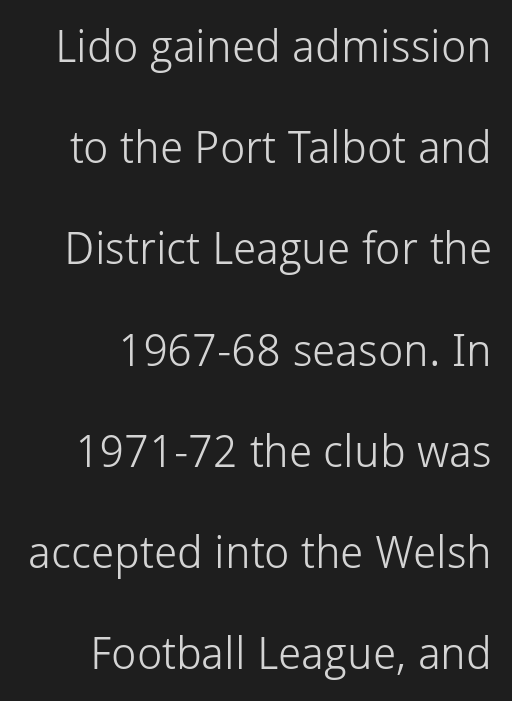
Q: Is the text bold? A: No.
Q: Is the text italic (slanted)? A: No, it is upright.
Q: Is the typeface a serif or a sans-serif typeface? A: Sans-serif.
Q: Is the text underlined? A: No.
Q: Is the spacing between letters normal or unusually wide? A: Normal.
Q: Is the spacing between lines tight, normal or loose? A: Loose.
Q: Width (condensed, normal, or wide)? A: Normal.
Q: Stroke contrast? A: Low.
Q: x-height? A: Medium.
Q: Monospaced? A: No.
